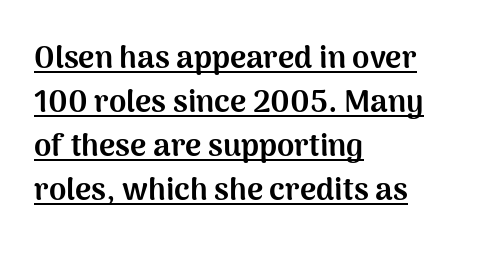
Beneath each row of characters lies a ruled line. The lines in this sample share a left origin and differ only in where they stop. Spacing between characters is what you'd get straight out of the box. How heavy is the stroke? Heavy — this is a bold. Each letter's strokes conclude bluntly, with no projecting serifs.
